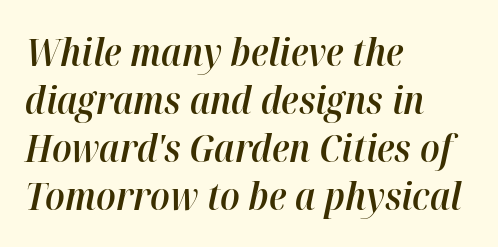
{"italic": "yes", "lean": "right", "slant_degrees": 12, "bold": "semi", "weight": "semibold", "width": "normal", "stroke_contrast": "high", "x_height": "medium", "monospaced": "no", "underline": "no", "align": "left", "line_spacing": "normal", "line_spacing_ratio": 1.26, "letter_spacing": "normal", "letter_spacing_em": 0.0, "glyph_px": 38}
